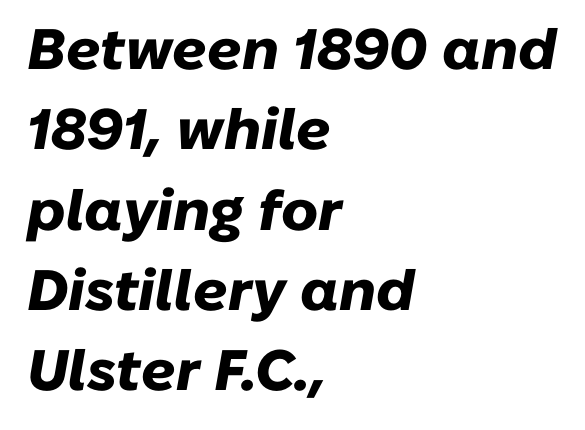
Q: Is the text bold? A: Yes.
Q: Is the text italic (slanted)? A: Yes, it leans right by about 10 degrees.
Q: Is the text underlined? A: No.
Q: How is the paragraph aligned? A: Left-aligned.
Q: Is the spacing between letters normal or unusually wide? A: Normal.
Q: Is the spacing between lines tight, normal or loose? A: Normal.
Q: Width (condensed, normal, or wide)? A: Normal.
Q: Stroke contrast? A: Low.
Q: x-height? A: Medium.
Q: Monospaced? A: No.
